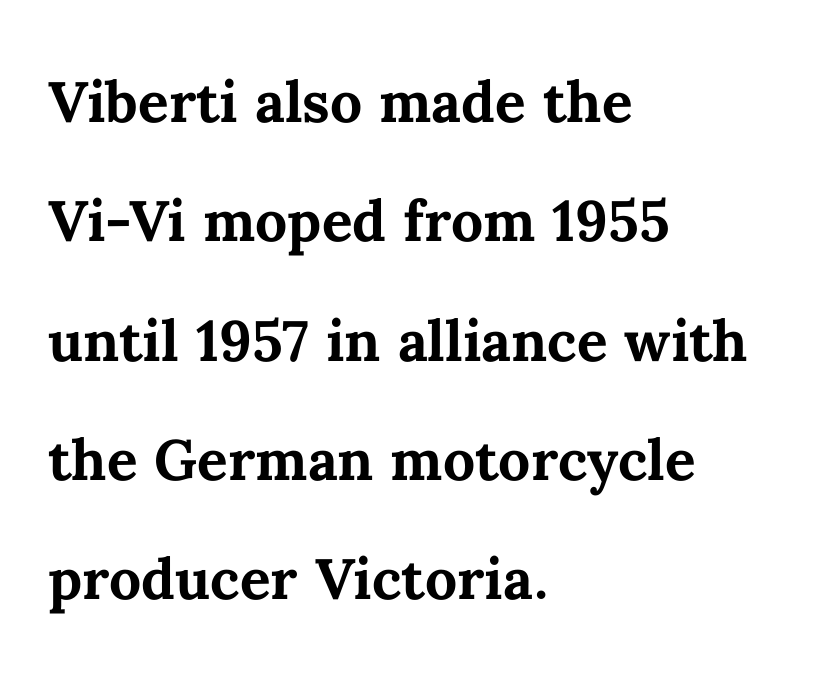
Q: Is the text bold? A: Yes.
Q: Is the text italic (slanted)? A: No, it is upright.
Q: Is the text underlined? A: No.
Q: How is the paragraph aligned? A: Left-aligned.
Q: Is the spacing between letters normal or unusually wide? A: Normal.
Q: Is the spacing between lines tight, normal or loose? A: Normal.
Q: Width (condensed, normal, or wide)? A: Normal.
Q: Stroke contrast? A: Medium.
Q: x-height? A: Medium.
Q: Monospaced? A: No.
